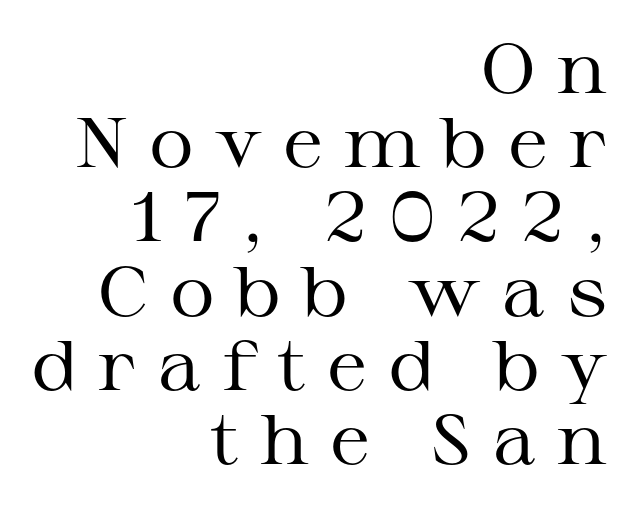
Q: Is the text bold? A: No.
Q: Is the text italic (slanted)? A: No, it is upright.
Q: Is the typeface a serif or a sans-serif typeface? A: Serif.
Q: Is the text underlined? A: No.
Q: How is the paragraph aligned? A: Right-aligned.
Q: Is the spacing between letters normal or unusually wide? A: Unusually wide.
Q: Is the spacing between lines tight, normal or loose? A: Tight.
Q: Width (condensed, normal, or wide)? A: Wide.
Q: Stroke contrast? A: Medium.
Q: x-height? A: Medium.
Q: Monospaced? A: No.
